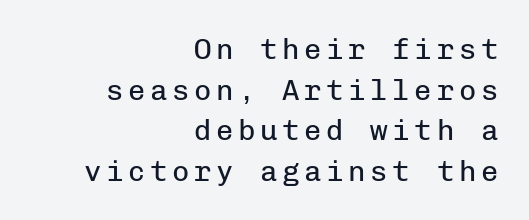
Visually the block forms a straight wall on the right and a jagged coastline on the left. The space beneath each line is pristine and unruled. Baseline-to-baseline distance is the conventional proportion of letter height. Unbolded letterforms with no extra heft. Are there feet on the stems? There aren't — it's a sans. Do the letters lean? They stand straight.
